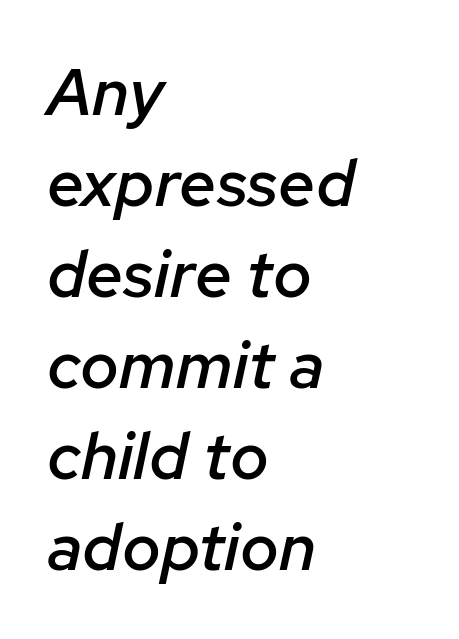
Regular leading. The passage shown leans; its letterforms are oblique. The rendering keeps characters at their native spacing. A classic flush-left, rag-right setting is used for this passage. Semibold letterforms, between regular and bold.
